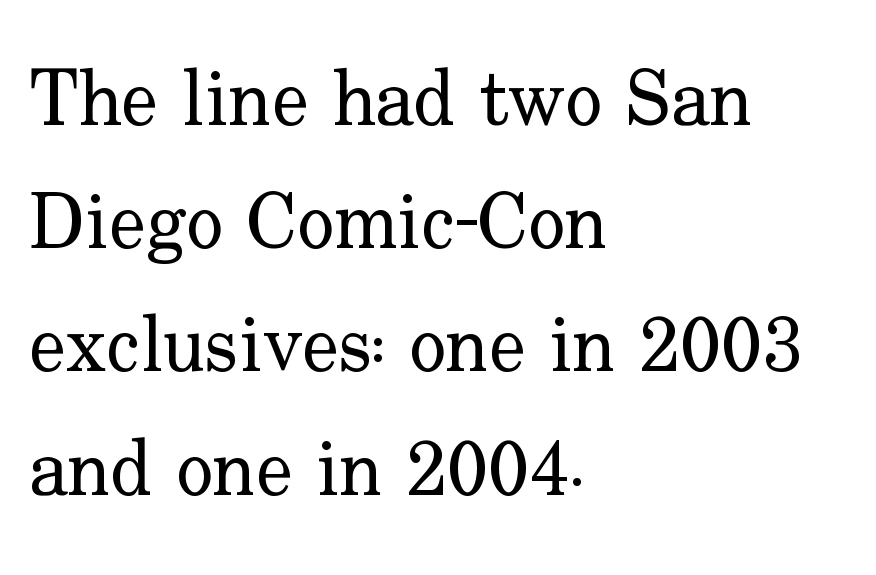
Normally led — the rows are evenly, conventionally spaced. Does the lettering tilt? It doesn't — this is upright. Is the type heavy? It reads as light-to-regular instead. Does the copy run flush right? No — it runs flush left. Quick note: underline off. Font category for this specimen: serif.
